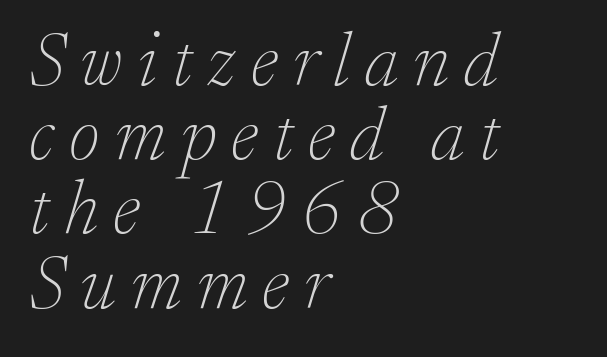
This is oblique type, the kind used for emphasis or titles. Leading is clearly below the norm, producing a dense column. Bold? No — there's no thickening of the strokes. The characters display serif detailing at their extremities. Here the glyphs are tracked loosely, breaking word shapes into spaced letters.
